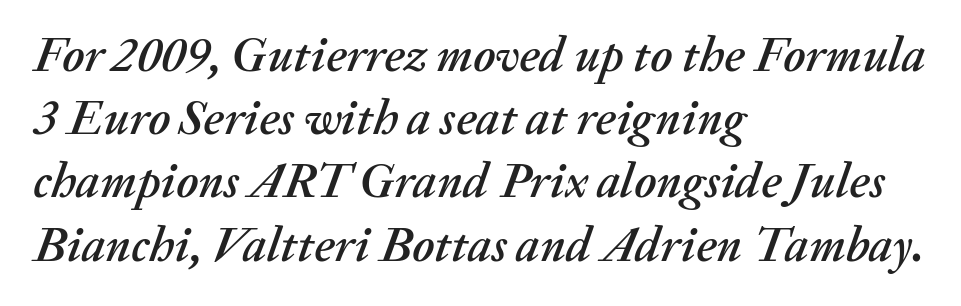
The image shows 49 px text type, italic (leaning right); set left-aligned, normal line spacing (1.29x), normal letter spacing, not underlined; medium stroke contrast and a medium x-height.
